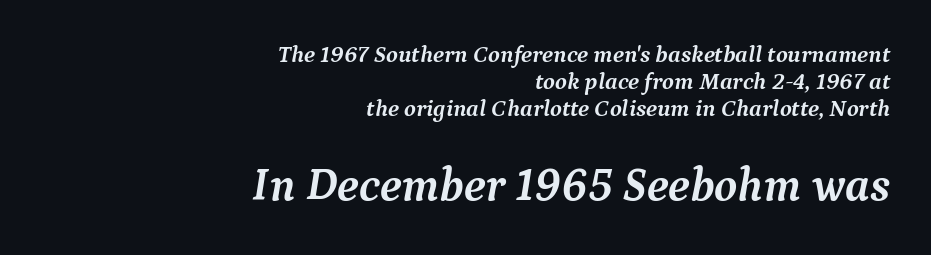
{"serif": "yes", "italic": "yes", "lean": "right", "slant_degrees": 9, "bold": "yes", "weight": "semibold", "width": "normal", "stroke_contrast": "medium", "x_height": "medium", "monospaced": "no", "underline": "no", "align": "right", "line_spacing": "tight", "line_spacing_ratio": 1.12, "letter_spacing": "normal", "letter_spacing_em": 0.0, "larger_block": "second", "size_ratio": 1.96, "glyph_px": 47}
